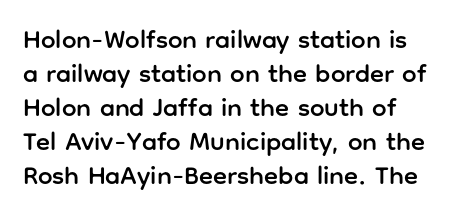
Posture: vertical. Glyph-to-glyph distance matches everyday printed text. Horizontal bands of white between lines are of average thickness. The passage shown is not underscored anywhere.
